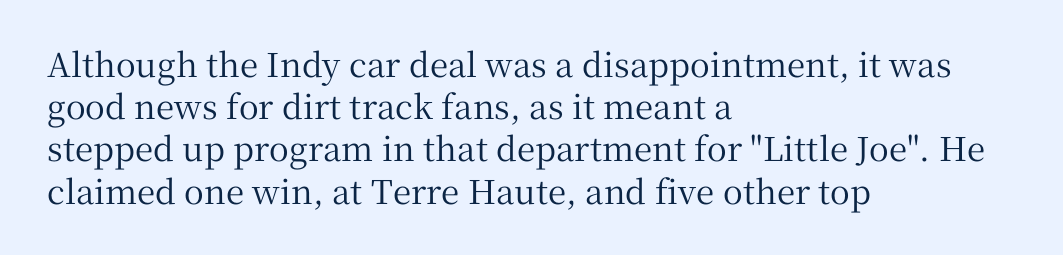
Q: Is the text italic (slanted)? A: No, it is upright.
Q: Is the typeface a serif or a sans-serif typeface? A: Serif.
Q: Is the text underlined? A: No.
Q: How is the paragraph aligned? A: Left-aligned.
Q: Is the spacing between letters normal or unusually wide? A: Normal.
Q: Is the spacing between lines tight, normal or loose? A: Normal.
Q: Width (condensed, normal, or wide)? A: Normal.
Q: Stroke contrast? A: Medium.
Q: x-height? A: Medium.
Q: Monospaced? A: No.
